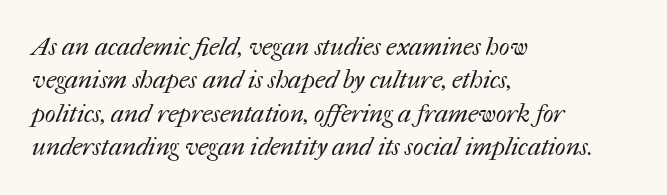
The image shows 25 px text type; set left-aligned, normal line spacing (1.34x), normal letter spacing, not underlined.
